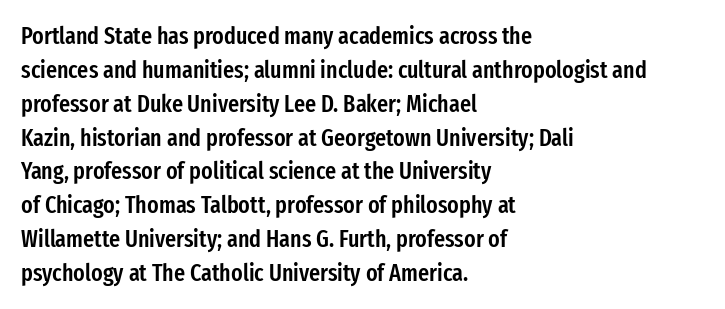
Q: Is the text bold? A: Semi-bold.
Q: Is the text italic (slanted)? A: No, it is upright.
Q: Is the text underlined? A: No.
Q: How is the paragraph aligned? A: Left-aligned.
Q: Is the spacing between letters normal or unusually wide? A: Normal.
Q: Is the spacing between lines tight, normal or loose? A: Normal.
